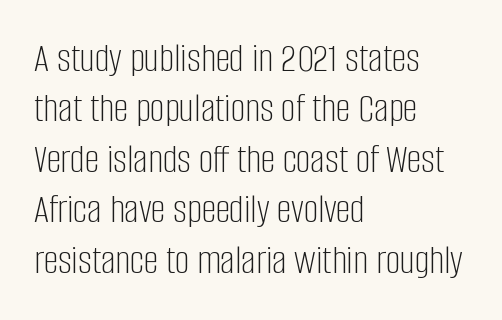
The image shows 41 px light, condensed sans-serif type, upright; set left-aligned, line spacing 1.23x, normal letter spacing, not underlined; low stroke contrast and a large x-height.
